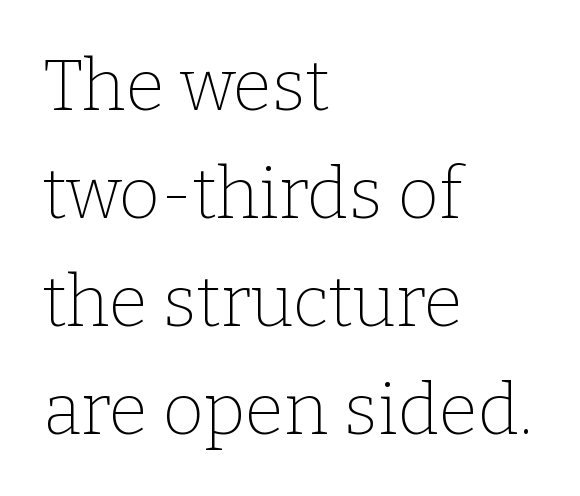
{"serif": "yes", "italic": "no", "bold": "no", "weight": "thin", "width": "normal", "stroke_contrast": "low", "x_height": "medium", "monospaced": "no", "underline": "no", "align": "left", "line_spacing": "normal", "line_spacing_ratio": 1.52, "letter_spacing": "normal", "letter_spacing_em": 0.0, "glyph_px": 71}
